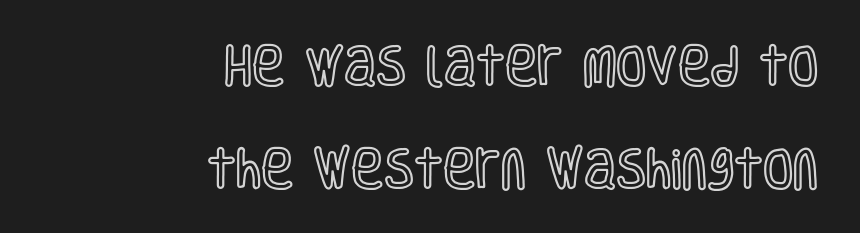
The image shows 44 px condensed type, upright; set right-aligned, loose line spacing (2.35x), normal letter spacing, not underlined; a large x-height.
